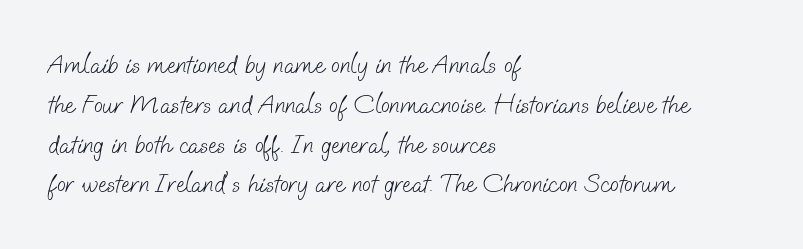
{"bold": "no", "underline": "no", "align": "left", "line_spacing": "normal", "line_spacing_ratio": 1.53, "letter_spacing": "normal", "letter_spacing_em": 0.0, "glyph_px": 26}
